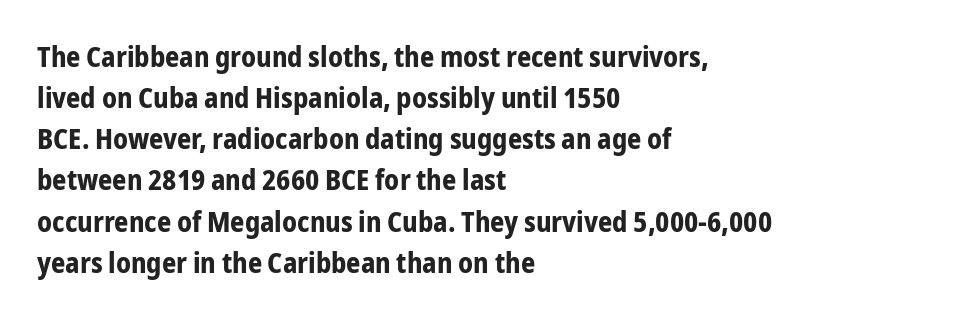
Q: Is the text bold? A: Yes.
Q: Is the text italic (slanted)? A: No, it is upright.
Q: Is the typeface a serif or a sans-serif typeface? A: Sans-serif.
Q: Is the text underlined? A: No.
Q: How is the paragraph aligned? A: Left-aligned.
Q: Is the spacing between letters normal or unusually wide? A: Normal.
Q: Is the spacing between lines tight, normal or loose? A: Normal.
Q: Width (condensed, normal, or wide)? A: Condensed.
Q: Stroke contrast? A: Low.
Q: x-height? A: Medium.
Q: Monospaced? A: No.
